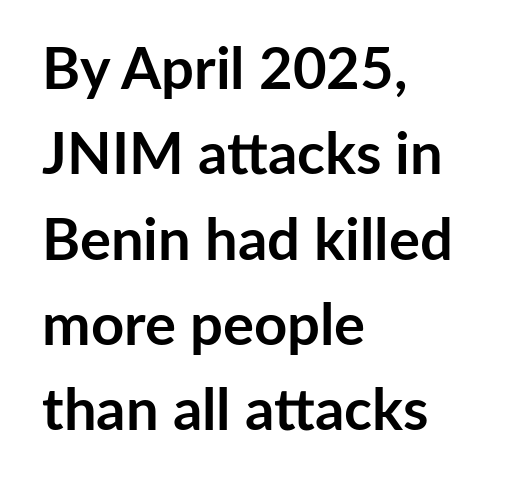
{"serif": "no", "italic": "no", "bold": "yes", "weight": "semibold", "width": "normal", "stroke_contrast": "low", "x_height": "medium", "monospaced": "no", "underline": "no", "align": "left", "line_spacing": "normal", "line_spacing_ratio": 1.47, "letter_spacing": "normal", "letter_spacing_em": 0.0, "glyph_px": 58}
